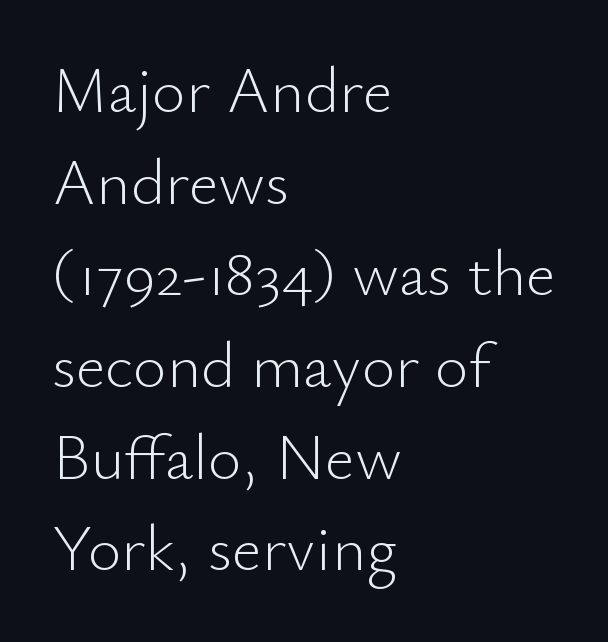
I'd call this a sans setting — the letters go barefoot. Horizontally, the lines are justified to the leading edge only. Stroke thickness stays within the range of a standard reading face or lighter. Short note: letters normally spaced.
